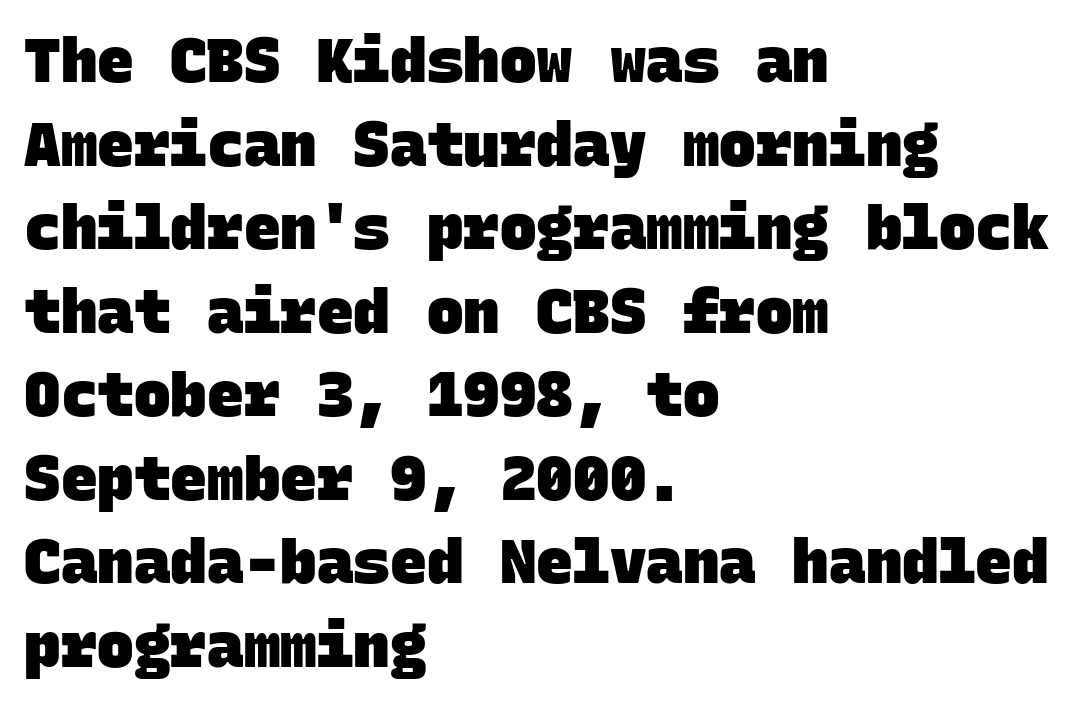
{"serif": "no", "bold": "yes", "weight": "heavy", "width": "normal", "stroke_contrast": "low", "x_height": "large", "monospaced": "yes", "underline": "no", "align": "left", "line_spacing": "normal", "line_spacing_ratio": 1.37, "letter_spacing": "normal", "letter_spacing_em": 0.0, "glyph_px": 61}
